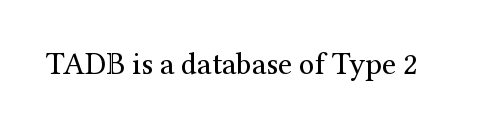
{"serif": "yes", "italic": "no", "bold": "no", "weight": "regular", "width": "normal", "stroke_contrast": "medium", "x_height": "medium", "monospaced": "no", "underline": "no", "letter_spacing": "normal", "letter_spacing_em": 0.0, "glyph_px": 31}
